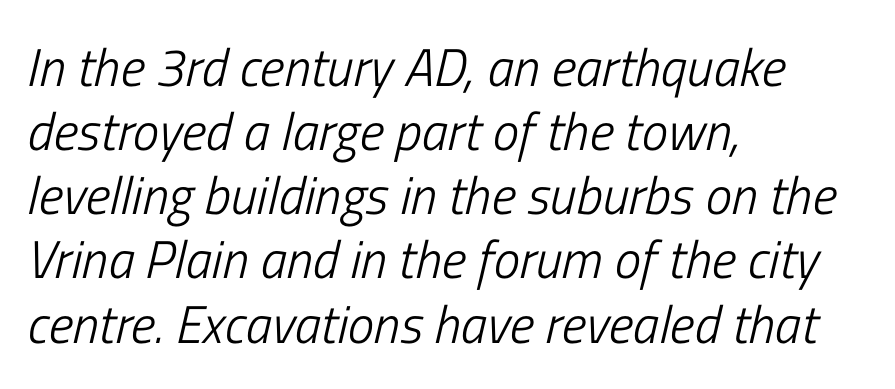
The setting favours the left margin, as ordinary paragraphs usually do. Emphasis-style slanted type is in use. Stems here are at most as thick as an everyday book face. The letterforms sit shoulder to shoulder at normal distance. Spacing verdict: proportional, widths tailored to each character.
